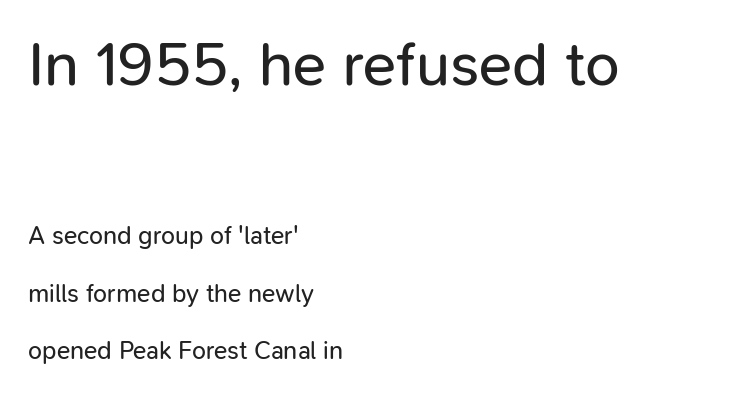
{"serif": "no", "italic": "no", "bold": "no", "weight": "regular", "width": "normal", "stroke_contrast": "low", "x_height": "medium", "monospaced": "no", "underline": "no", "align": "left", "line_spacing": "loose", "line_spacing_ratio": 2.31, "letter_spacing": "normal", "letter_spacing_em": 0.0, "larger_block": "first", "size_ratio": 2.48, "glyph_px": 62}
